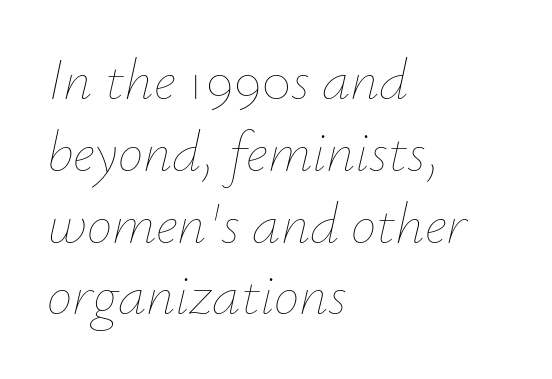
Q: Is the text bold? A: No.
Q: Is the text italic (slanted)? A: Yes, it leans right by about 12 degrees.
Q: Is the text underlined? A: No.
Q: How is the paragraph aligned? A: Left-aligned.
Q: Is the spacing between letters normal or unusually wide? A: Normal.
Q: Is the spacing between lines tight, normal or loose? A: Normal.
Q: Width (condensed, normal, or wide)? A: Normal.
Q: Stroke contrast? A: Low.
Q: x-height? A: Small.
Q: Monospaced? A: No.
